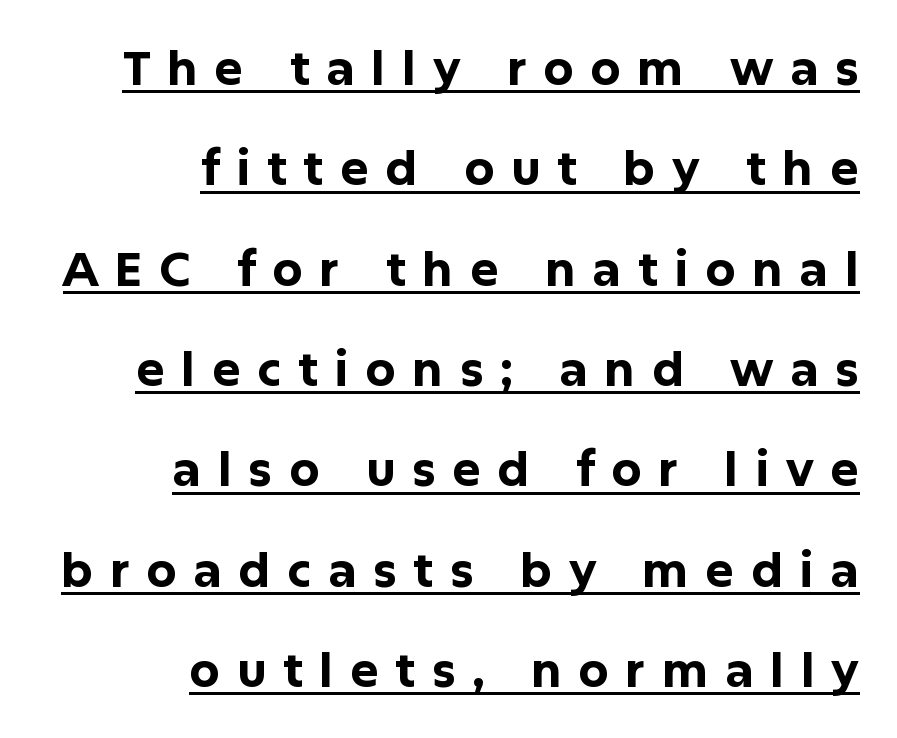
The image shows 48 px bold sans-serif type, upright; set right-aligned, loose line spacing (2.09x), unusually wide letter spacing (+0.34 em), underlined; low stroke contrast and a medium x-height.
